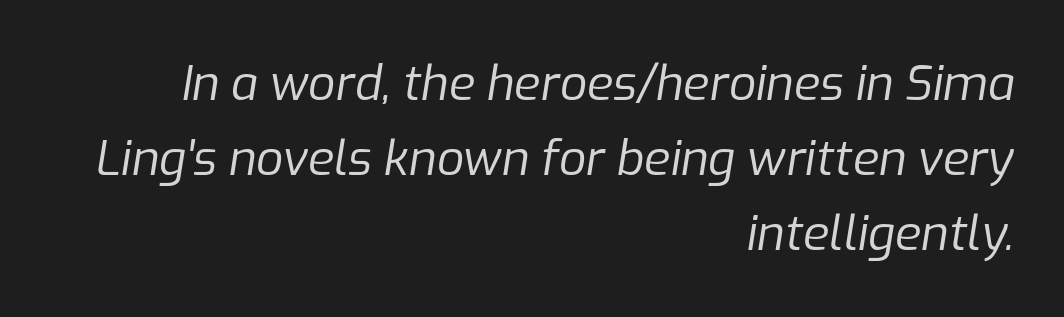
{"italic": "yes", "lean": "right", "slant_degrees": 9, "bold": "no", "weight": "regular", "width": "normal", "stroke_contrast": "low", "x_height": "medium", "monospaced": "no", "underline": "no", "align": "right", "line_spacing": "normal", "line_spacing_ratio": 1.56, "letter_spacing": "normal", "letter_spacing_em": 0.0, "glyph_px": 48}
